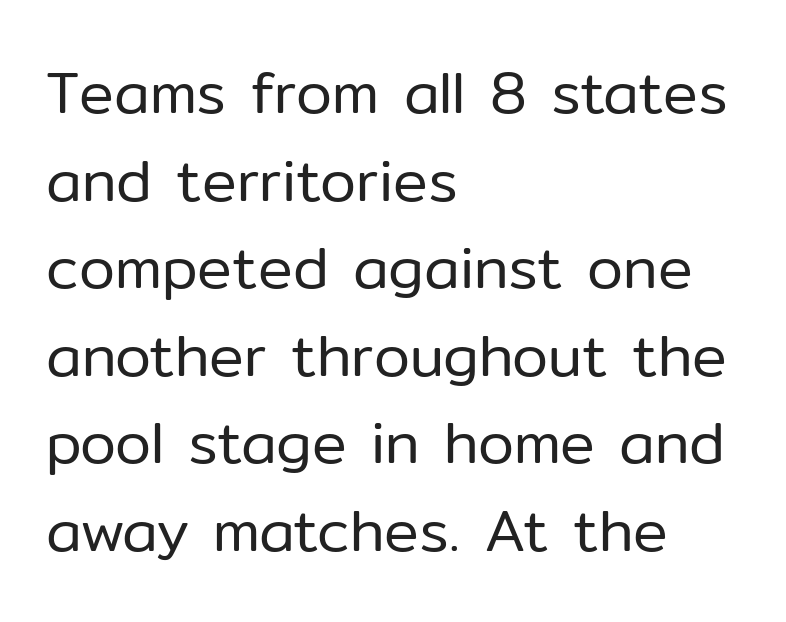
The image shows 58 px regular-weight sans-serif type, upright; set left-aligned, normal line spacing (1.51x), normal letter spacing, not underlined; low stroke contrast and a medium x-height.
